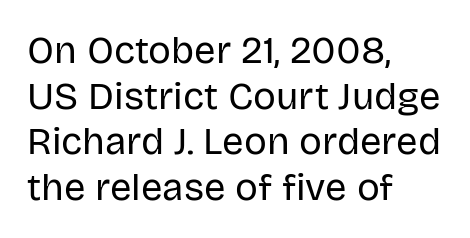
Q: Is the text bold? A: No.
Q: Is the text italic (slanted)? A: No, it is upright.
Q: Is the typeface a serif or a sans-serif typeface? A: Sans-serif.
Q: Is the text underlined? A: No.
Q: How is the paragraph aligned? A: Left-aligned.
Q: Is the spacing between letters normal or unusually wide? A: Normal.
Q: Width (condensed, normal, or wide)? A: Normal.
Q: Stroke contrast? A: Low.
Q: x-height? A: Large.
Q: Monospaced? A: No.
